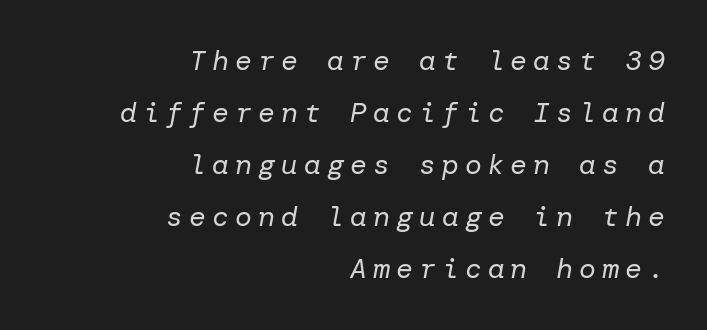
The text carries the slant typical of an italic or oblique font. Any mark beneath the type? The region is blank. Stroke thickness stays within the range of a standard reading face or lighter. The rag falls on the left side of this text block. Display-style spreading of the glyphs; the letterfit is very open.
